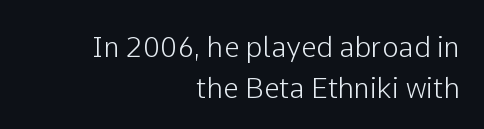
The specimen reads as upright at a glance. This sample is right-justified, so line beginnings fall wherever the words allow. Notice how descenders clear the ascenders below comfortably — that's standard leading. This sample has the flowing, uneven cadence of proportional lettering. Underlining? Definitely not there.
